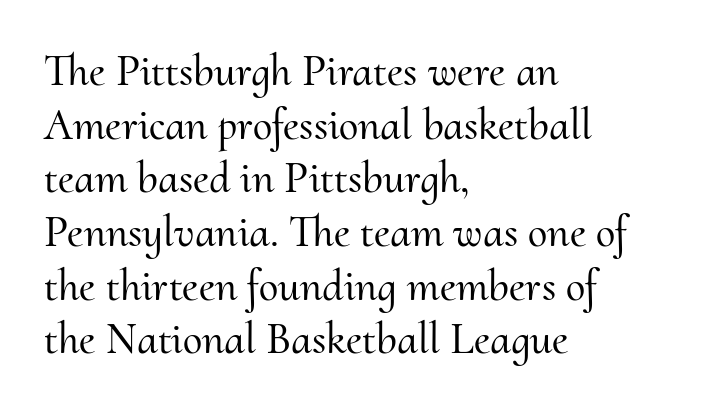
Short note: letters normally spaced. Examine the stroke ends and you'll spot serifs. The area under the type is left untouched. Upright lettering throughout. The rag falls on the right side of this text block. Each letter keeps its own natural width here, so spacing adapts to shape.
